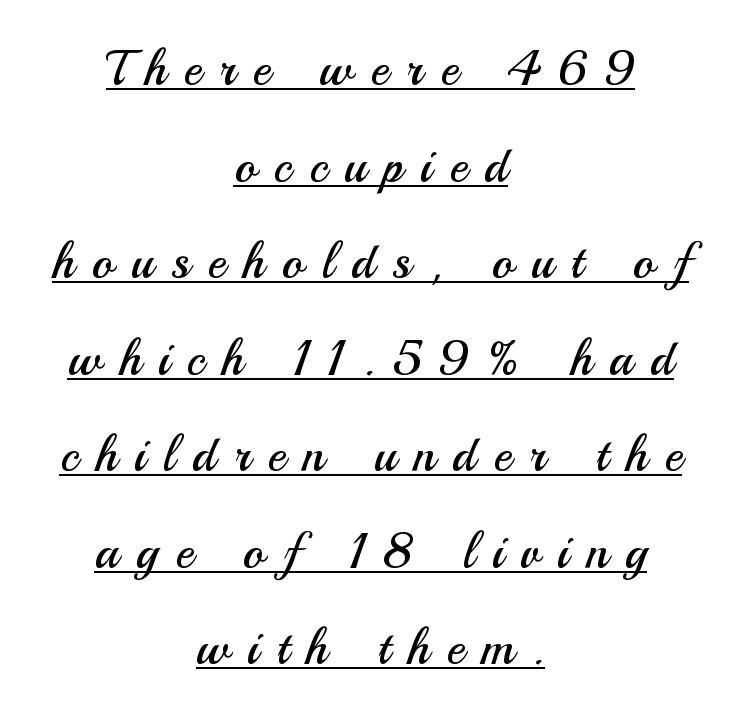
{"serif": "no", "bold": "no", "weight": "regular", "width": "normal", "stroke_contrast": "medium", "x_height": "small", "monospaced": "no", "underline": "yes", "align": "center", "line_spacing": "loose", "line_spacing_ratio": 1.97, "letter_spacing": "wide", "letter_spacing_em": 0.36, "glyph_px": 49}
